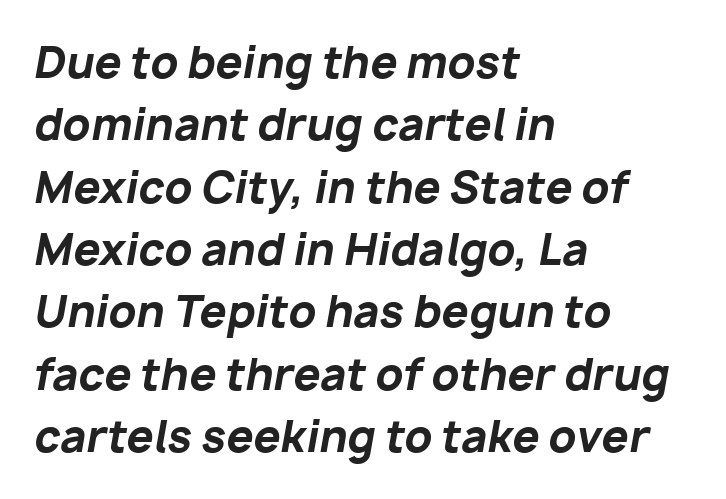
{"italic": "yes", "lean": "right", "slant_degrees": 10, "bold": "yes", "weight": "bold", "width": "normal", "stroke_contrast": "low", "x_height": "medium", "monospaced": "no", "underline": "no", "align": "left", "line_spacing": "normal", "line_spacing_ratio": 1.45, "letter_spacing": "normal", "letter_spacing_em": 0.0, "glyph_px": 43}
